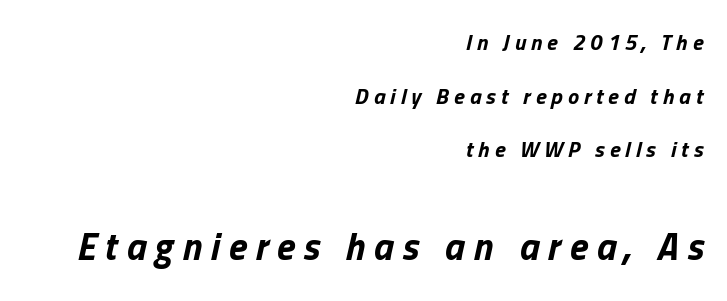
The image shows 38 px bold type, italic (leaning right); set right-aligned, loose line spacing (2.44x), unusually wide letter spacing (+0.23 em), not underlined; the second (bottom) block is 1.73x larger; low stroke contrast and a medium x-height.
